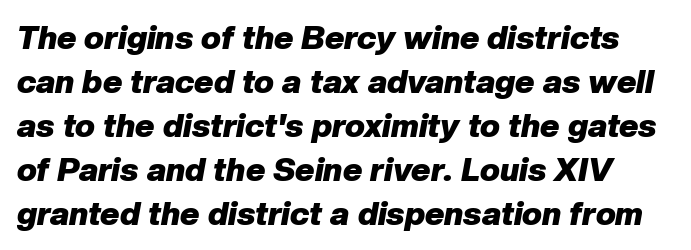
Q: Is the text bold? A: Yes.
Q: Is the text italic (slanted)? A: Yes, it leans right by about 10 degrees.
Q: Is the text underlined? A: No.
Q: Is the spacing between letters normal or unusually wide? A: Normal.
Q: Is the spacing between lines tight, normal or loose? A: Normal.
Q: Width (condensed, normal, or wide)? A: Normal.
Q: Stroke contrast? A: Low.
Q: x-height? A: Medium.
Q: Monospaced? A: No.
